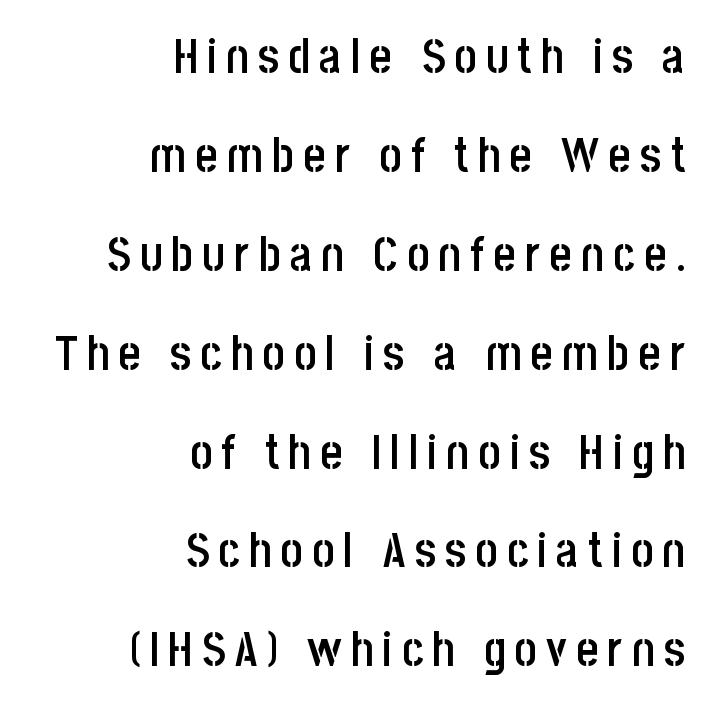
The image shows 48 px semibold, condensed sans-serif type, upright; set right-aligned, loose line spacing (2.06x), not underlined; low stroke contrast and a large x-height.
